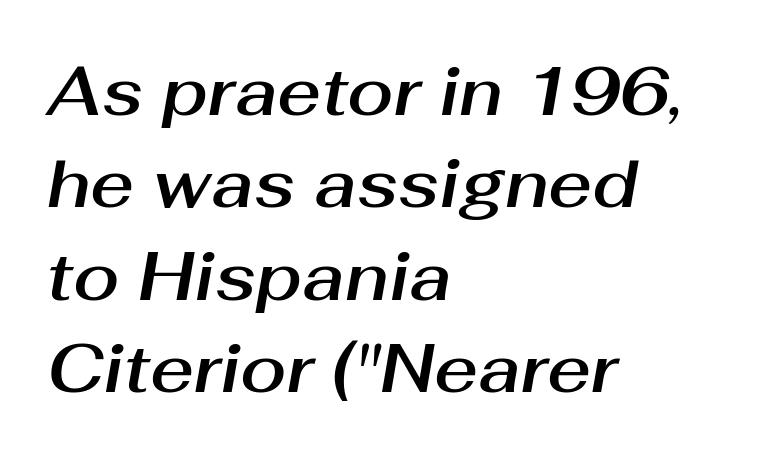
Q: Is the text italic (slanted)? A: Yes, it leans right by about 10 degrees.
Q: Is the text underlined? A: No.
Q: How is the paragraph aligned? A: Left-aligned.
Q: Is the spacing between letters normal or unusually wide? A: Normal.
Q: Is the spacing between lines tight, normal or loose? A: Normal.
Q: Width (condensed, normal, or wide)? A: Normal.
Q: Stroke contrast? A: Medium.
Q: x-height? A: Medium.
Q: Monospaced? A: No.
